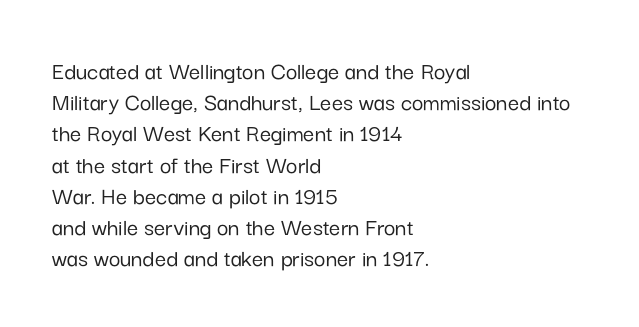
If you drew a line through each stem, it would be perfectly vertical. Leading: standard. The setting favours the left margin, as ordinary paragraphs usually do. Nobody touched the tracking dial on this one. Lines of text with bare space underneath.
